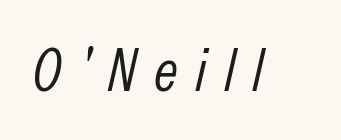
The image shows 59 px light, condensed type, italic (leaning right); set unusually wide letter spacing (+0.29 em), not underlined; low stroke contrast and a medium x-height.
